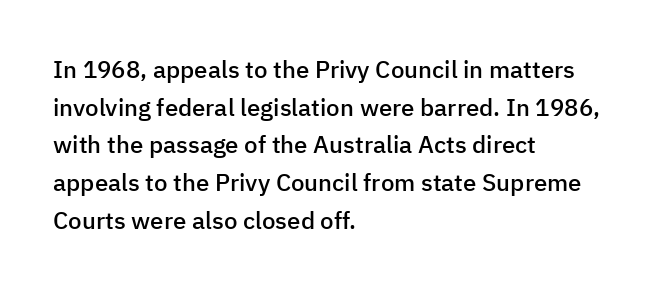
Q: Is the text bold? A: Semi-bold.
Q: Is the text italic (slanted)? A: No, it is upright.
Q: Is the text underlined? A: No.
Q: How is the paragraph aligned? A: Left-aligned.
Q: Is the spacing between letters normal or unusually wide? A: Normal.
Q: Is the spacing between lines tight, normal or loose? A: Normal.
